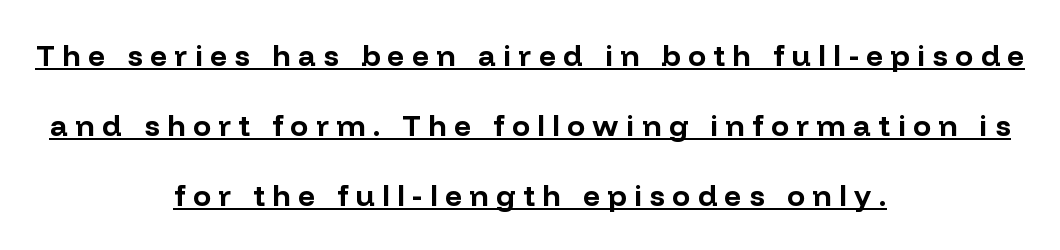
The image shows 30 px bold sans-serif type, upright; set centered, loose line spacing (2.33x), unusually wide letter spacing (+0.25 em), underlined; low stroke contrast and a medium x-height.
